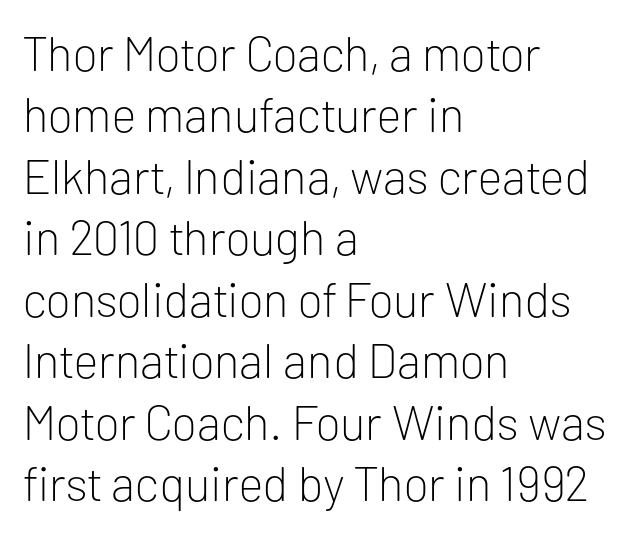
{"serif": "no", "italic": "no", "bold": "no", "weight": "light", "width": "normal", "stroke_contrast": "low", "x_height": "medium", "monospaced": "no", "underline": "no", "align": "left", "line_spacing": "normal", "line_spacing_ratio": 1.28, "letter_spacing": "normal", "letter_spacing_em": 0.0, "glyph_px": 48}
